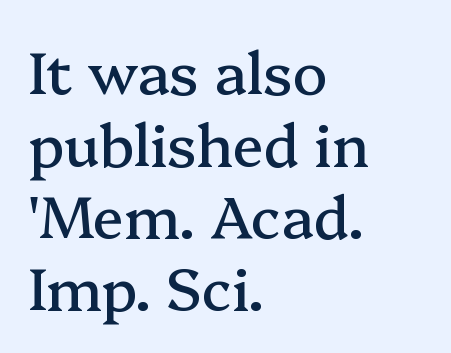
Layout note: lines flush left. Nobody touched the tracking dial on this one. Font category for this specimen: serif. Descender tails drop into unmarked territory. Rendered with straight, roman letterforms. Is this a fixed-width face? No — the glyphs have proportional, varying widths.
